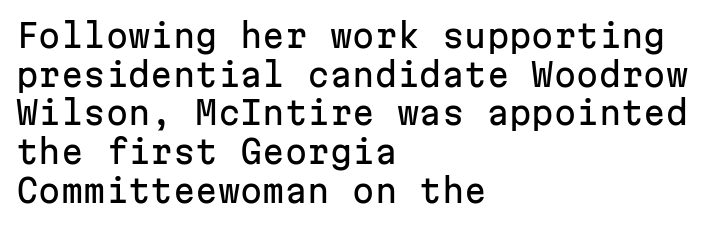
Q: Is the text italic (slanted)? A: No, it is upright.
Q: Is the typeface a serif or a sans-serif typeface? A: Sans-serif.
Q: Is the text underlined? A: No.
Q: How is the paragraph aligned? A: Left-aligned.
Q: Is the spacing between letters normal or unusually wide? A: Normal.
Q: Width (condensed, normal, or wide)? A: Normal.
Q: Stroke contrast? A: Low.
Q: x-height? A: Medium.
Q: Monospaced? A: Yes.
